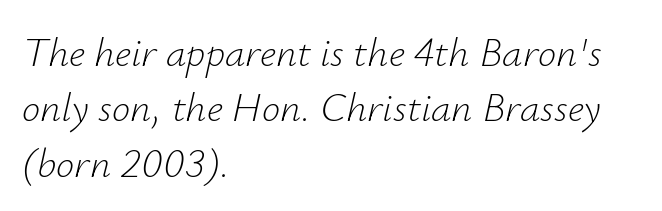
Each row of text sits above clean, open space. Leading: standard. The rendering uses natural spacing where letterforms have individual widths. No extra tracking has been applied to these lines. Is the type heavy? It reads as light-to-regular instead.
